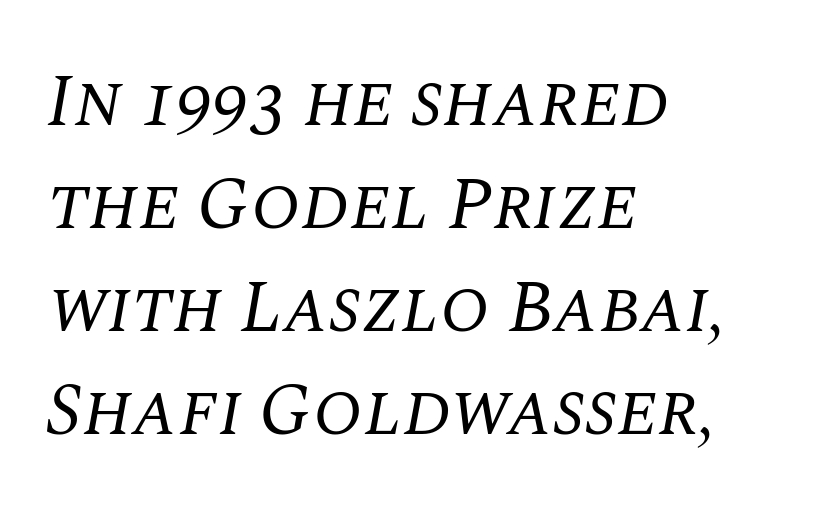
{"serif": "yes", "italic": "yes", "lean": "right", "slant_degrees": 10, "bold": "no", "weight": "regular", "width": "normal", "stroke_contrast": "medium", "x_height": "large", "monospaced": "no", "underline": "no", "align": "left", "line_spacing": "normal", "line_spacing_ratio": 1.41, "letter_spacing": "normal", "letter_spacing_em": 0.0, "glyph_px": 73}
